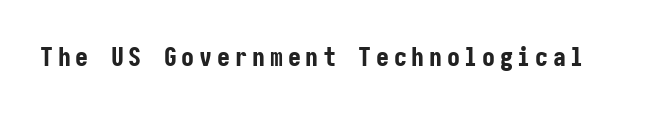
Heavy, bold letterforms. Tall strokes in this sample are plumb rather than angled. The strip under each line holds only bare page.
